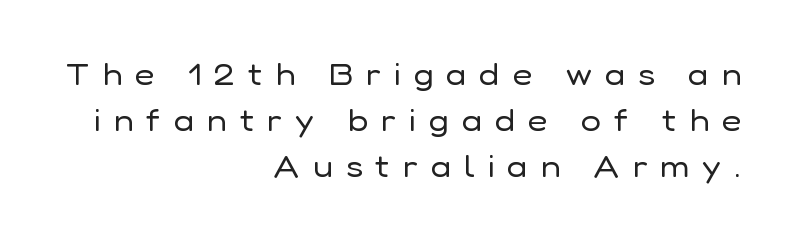
Q: Is the text bold? A: No.
Q: Is the text italic (slanted)? A: No, it is upright.
Q: Is the typeface a serif or a sans-serif typeface? A: Sans-serif.
Q: Is the text underlined? A: No.
Q: How is the paragraph aligned? A: Right-aligned.
Q: Is the spacing between letters normal or unusually wide? A: Unusually wide.
Q: Is the spacing between lines tight, normal or loose? A: Normal.
Q: Width (condensed, normal, or wide)? A: Normal.
Q: Stroke contrast? A: Low.
Q: x-height? A: Medium.
Q: Monospaced? A: No.
